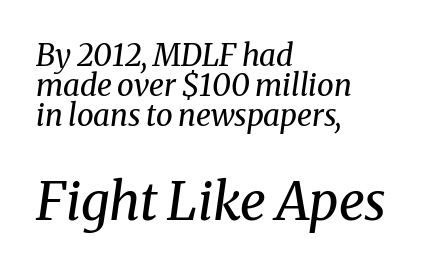
Q: Is the text bold? A: No.
Q: Is the text italic (slanted)? A: Yes, it leans right by about 8 degrees.
Q: Is the typeface a serif or a sans-serif typeface? A: Serif.
Q: Is the text underlined? A: No.
Q: How is the paragraph aligned? A: Left-aligned.
Q: Is the spacing between letters normal or unusually wide? A: Normal.
Q: Is the spacing between lines tight, normal or loose? A: Tight.
Q: Which block of text is set in a larger size, the first (top) or the second (bottom)? A: The second (bottom) one.
Q: Width (condensed, normal, or wide)? A: Normal.
Q: Stroke contrast? A: Medium.
Q: x-height? A: Medium.
Q: Monospaced? A: No.
